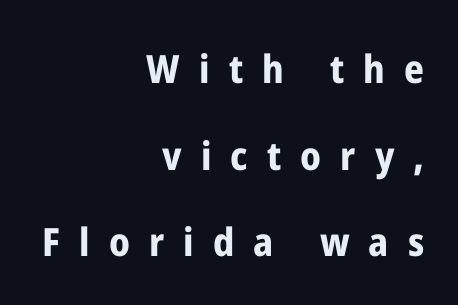
Q: Is the text bold? A: Yes.
Q: Is the text italic (slanted)? A: No, it is upright.
Q: Is the typeface a serif or a sans-serif typeface? A: Sans-serif.
Q: Is the text underlined? A: No.
Q: How is the paragraph aligned? A: Right-aligned.
Q: Is the spacing between letters normal or unusually wide? A: Unusually wide.
Q: Is the spacing between lines tight, normal or loose? A: Loose.
Q: Width (condensed, normal, or wide)? A: Condensed.
Q: Stroke contrast? A: Low.
Q: x-height? A: Medium.
Q: Monospaced? A: No.
